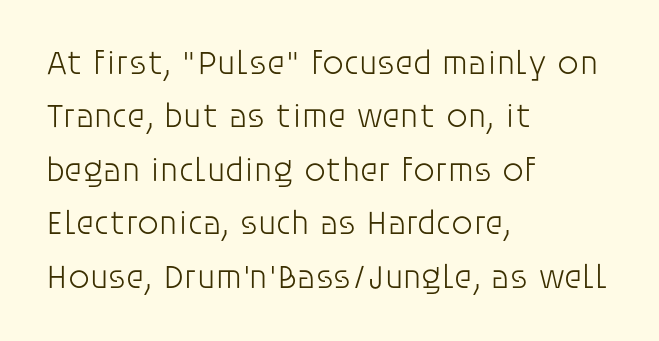
The typesetting does not lean heavy: it is not bold. Nothing sits at the stroke ends, so this counts as sans-serif. Do the characters align in a grid? No, the font is proportional. A typesetter would mark this as roman, not italic. Is the block centered? No — it sits flush against the left margin. Inter-character spacing is left at the font's built-in metrics.
